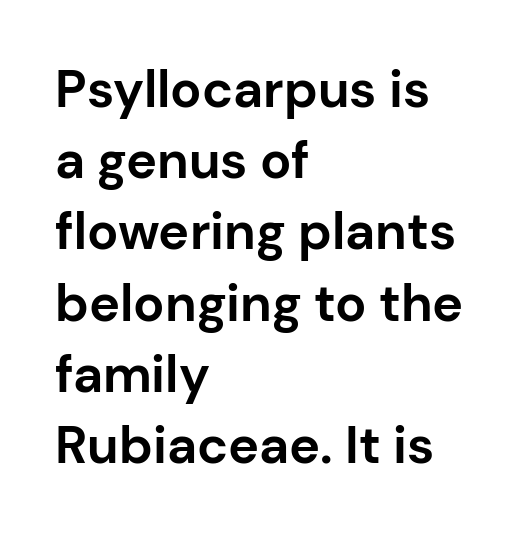
The lettering holds an erect, upright posture throughout. No extra tracking has been applied to these lines. Look at the bottom of the vertical strokes: they stop flat, with no serifs. Lines of text with bare space underneath. Where is the straight margin? On the left. Its strokes are broad and dark, the hallmark of bold type.
